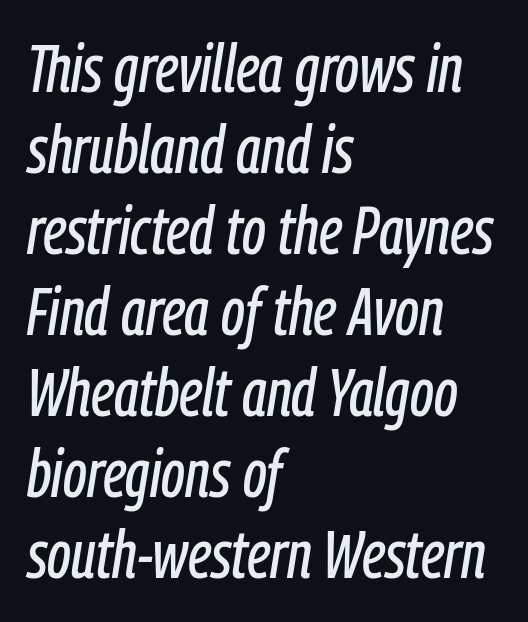
The image shows 67 px condensed type, italic (leaning right); set left-aligned, line spacing 1.21x, normal letter spacing, not underlined; low stroke contrast and a medium x-height.
